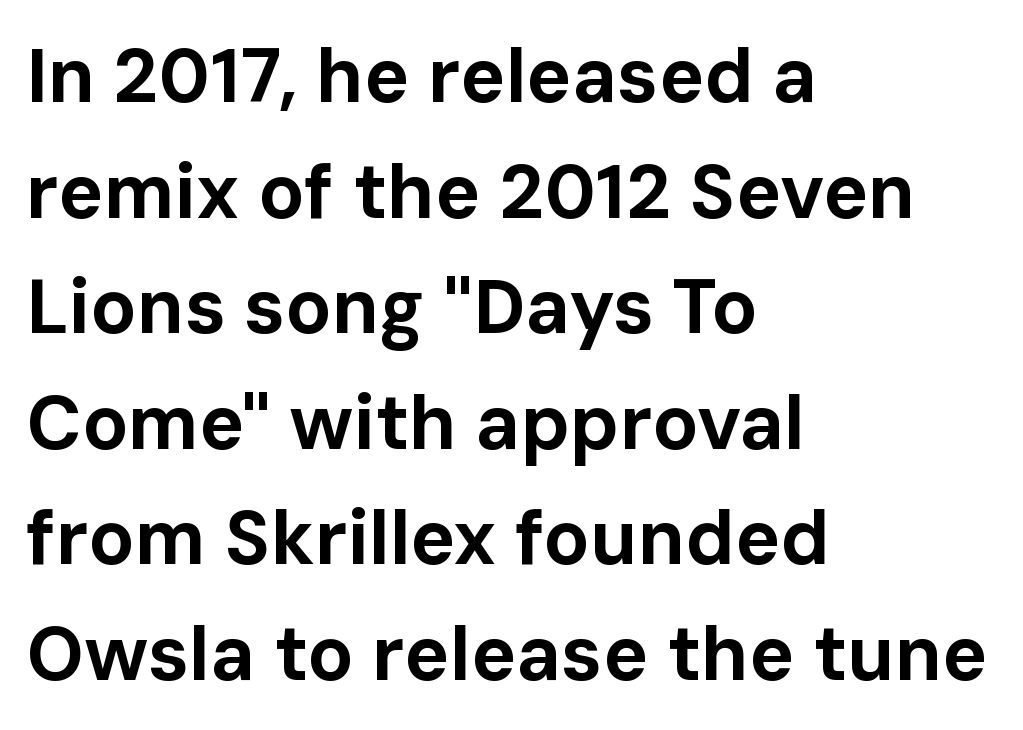
Q: Is the text bold? A: Yes.
Q: Is the text italic (slanted)? A: No, it is upright.
Q: Is the typeface a serif or a sans-serif typeface? A: Sans-serif.
Q: Is the text underlined? A: No.
Q: How is the paragraph aligned? A: Left-aligned.
Q: Is the spacing between letters normal or unusually wide? A: Normal.
Q: Is the spacing between lines tight, normal or loose? A: Normal.
Q: Width (condensed, normal, or wide)? A: Normal.
Q: Stroke contrast? A: Low.
Q: x-height? A: Medium.
Q: Monospaced? A: No.
